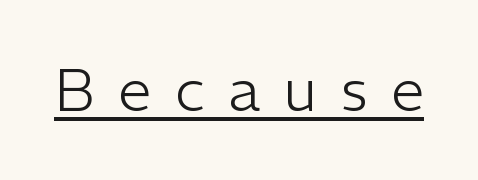
The image shows 60 px light sans-serif type, upright; set unusually wide letter spacing (+0.39 em), underlined; low stroke contrast and a medium x-height.
